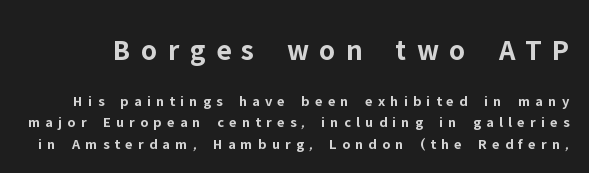
Q: Is the text bold? A: Yes.
Q: Is the text italic (slanted)? A: No, it is upright.
Q: Is the typeface a serif or a sans-serif typeface? A: Sans-serif.
Q: Is the text underlined? A: No.
Q: Is the spacing between letters normal or unusually wide? A: Unusually wide.
Q: Is the spacing between lines tight, normal or loose? A: Normal.
Q: Which block of text is set in a larger size, the first (top) or the second (bottom)? A: The first (top) one.
Q: Width (condensed, normal, or wide)? A: Normal.
Q: Stroke contrast? A: Low.
Q: x-height? A: Medium.
Q: Monospaced? A: No.
